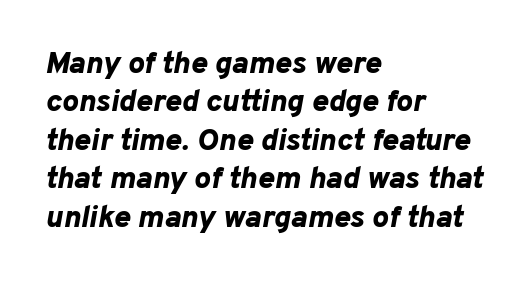
These lines are set flush left with a ragged right edge. What stands out about the letter spacing? Nothing — it is the standard amount. Every letter is thick-stroked: bold, no question. Here the designer chose a conventional face with non-uniform glyph widths. The specimen omits any rule beneath the text block's lines.
